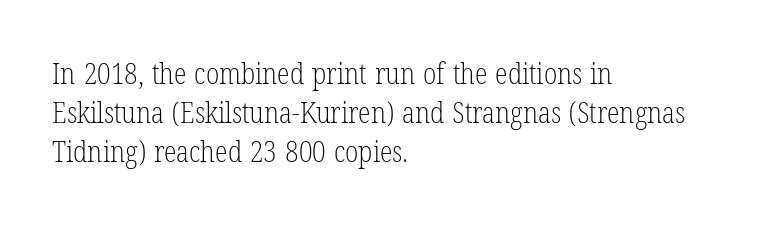
Q: Is the text bold? A: No.
Q: Is the text italic (slanted)? A: No, it is upright.
Q: Is the typeface a serif or a sans-serif typeface? A: Serif.
Q: Is the text underlined? A: No.
Q: How is the paragraph aligned? A: Left-aligned.
Q: Is the spacing between letters normal or unusually wide? A: Normal.
Q: Is the spacing between lines tight, normal or loose? A: Normal.
Q: Width (condensed, normal, or wide)? A: Condensed.
Q: Stroke contrast? A: Low.
Q: x-height? A: Medium.
Q: Monospaced? A: No.
